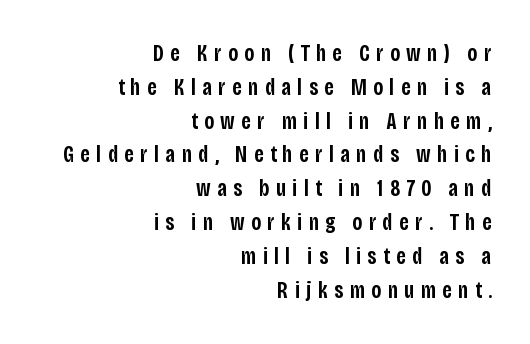
Every stem runs plumb, perpendicular to the baseline. The passage shown is not underscored anywhere. The lines sit at an ordinary, default distance from one another. The letters are spread apart with noticeably loose tracking. This sample is right-justified, so line beginnings fall wherever the words allow.
